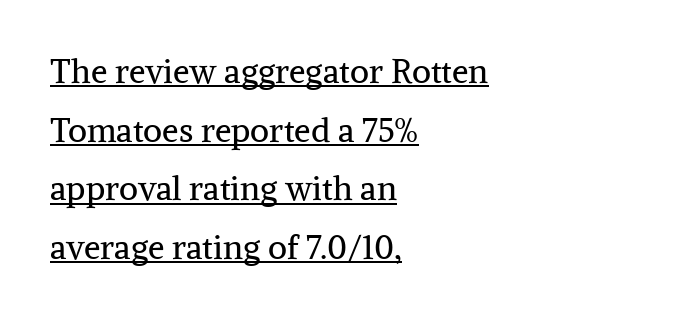
Serif or sans? Serif — the stroke terminals have little feet. Caption: standard tracking, unaltered. The typesetter chose a ragged-right arrangement here. The passage shown is typed in a proportional face where columns would drift. These characters rest on top of a visible drawn line.
